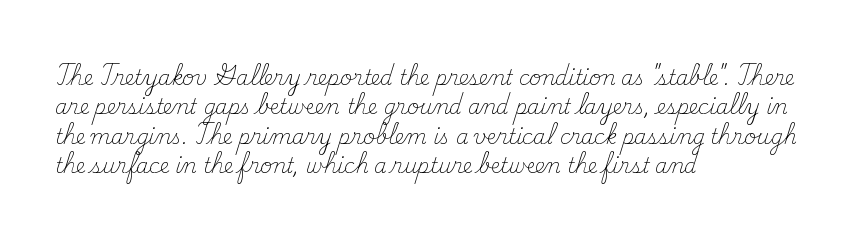
{"bold": "no", "underline": "no", "align": "left", "line_spacing": "normal", "line_spacing_ratio": 1.47, "letter_spacing": "normal", "letter_spacing_em": 0.0, "glyph_px": 20}
